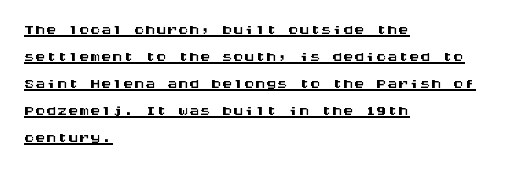
The image shows 22 px text type, upright; set left-aligned, line spacing 1.23x, normal letter spacing, underlined.
